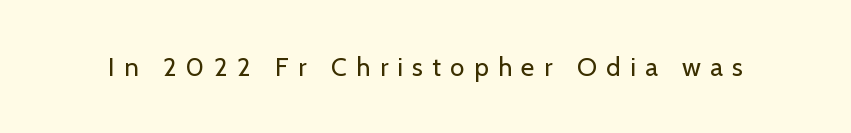
The image shows 26 px text type, upright; set unusually wide letter spacing (+0.36 em), not underlined.
